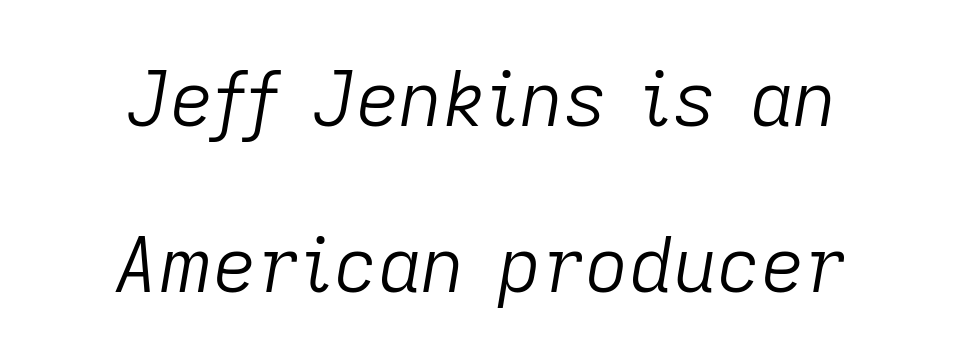
{"italic": "yes", "lean": "right", "slant_degrees": 9, "bold": "no", "weight": "light", "width": "normal", "stroke_contrast": "low", "x_height": "medium", "monospaced": "no", "underline": "no", "line_spacing": "loose", "line_spacing_ratio": 2.18, "letter_spacing": "normal", "letter_spacing_em": 0.0, "glyph_px": 76}
